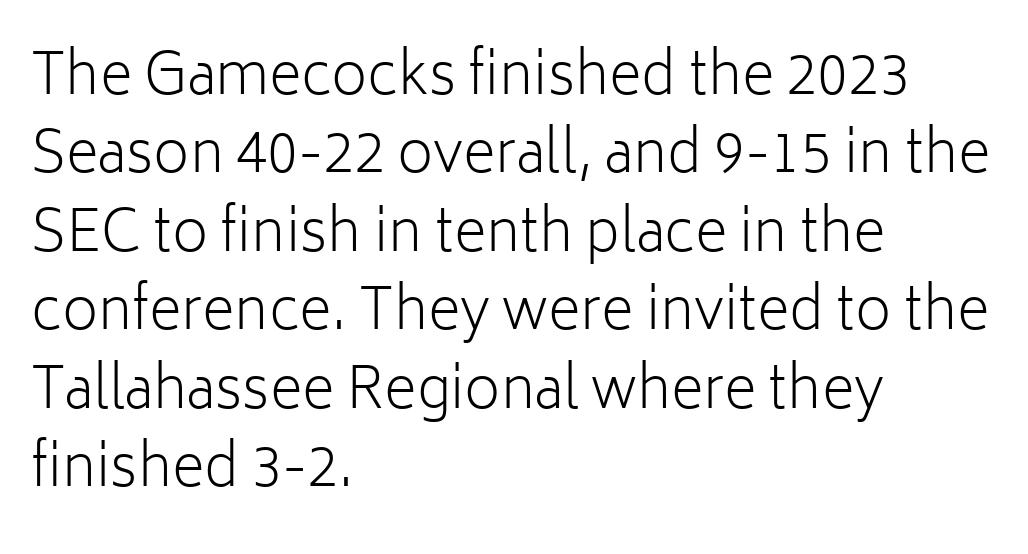
{"serif": "no", "italic": "no", "bold": "no", "weight": "light", "width": "normal", "stroke_contrast": "low", "x_height": "medium", "monospaced": "no", "underline": "no", "align": "left", "line_spacing": "normal", "line_spacing_ratio": 1.4, "letter_spacing": "normal", "letter_spacing_em": 0.0, "glyph_px": 56}
